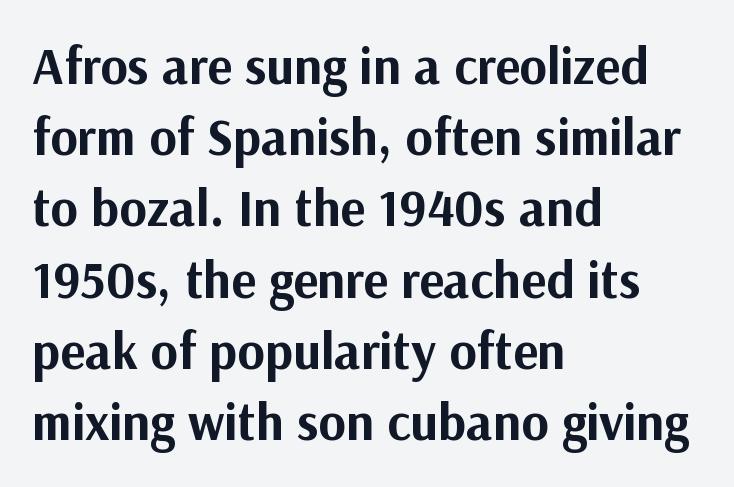
Q: Is the text bold? A: Yes.
Q: Is the text italic (slanted)? A: No, it is upright.
Q: Is the typeface a serif or a sans-serif typeface? A: Sans-serif.
Q: Is the text underlined? A: No.
Q: How is the paragraph aligned? A: Left-aligned.
Q: Is the spacing between letters normal or unusually wide? A: Normal.
Q: Is the spacing between lines tight, normal or loose? A: Normal.
Q: Width (condensed, normal, or wide)? A: Normal.
Q: Stroke contrast? A: Medium.
Q: x-height? A: Medium.
Q: Monospaced? A: No.
